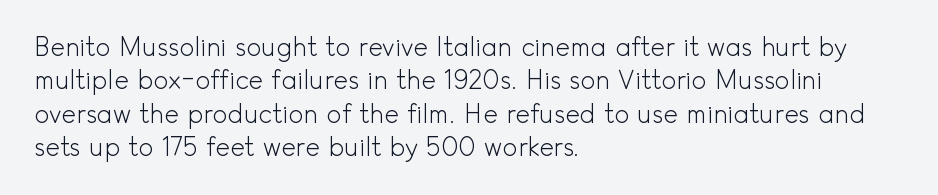
Q: Is the text bold? A: No.
Q: Is the text italic (slanted)? A: No, it is upright.
Q: Is the text underlined? A: No.
Q: How is the paragraph aligned? A: Left-aligned.
Q: Is the spacing between letters normal or unusually wide? A: Normal.
Q: Is the spacing between lines tight, normal or loose? A: Normal.
